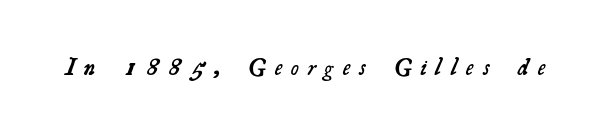
The image shows 24 px text type; set unusually wide letter spacing (+0.38 em), not underlined.
